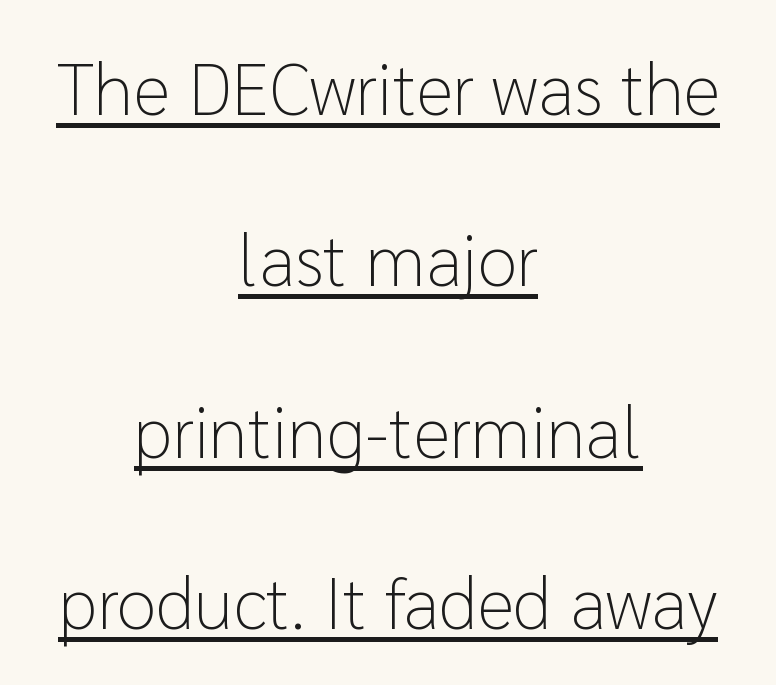
The image shows 72 px light sans-serif type, upright; set centered, loose line spacing (2.38x), normal letter spacing, underlined; low stroke contrast and a medium x-height.
